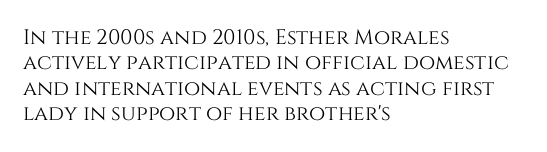
Q: Is the text italic (slanted)? A: No, it is upright.
Q: Is the text underlined? A: No.
Q: How is the paragraph aligned? A: Left-aligned.
Q: Is the spacing between letters normal or unusually wide? A: Normal.
